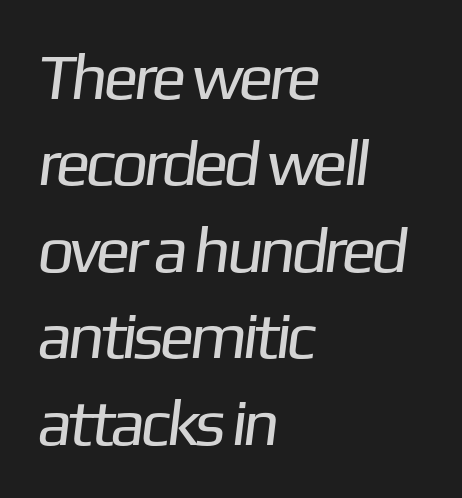
Q: Is the text bold? A: No.
Q: Is the typeface a serif or a sans-serif typeface? A: Sans-serif.
Q: Is the text underlined? A: No.
Q: How is the paragraph aligned? A: Left-aligned.
Q: Is the spacing between letters normal or unusually wide? A: Normal.
Q: Is the spacing between lines tight, normal or loose? A: Normal.
Q: Width (condensed, normal, or wide)? A: Normal.
Q: Stroke contrast? A: Low.
Q: x-height? A: Medium.
Q: Monospaced? A: No.
